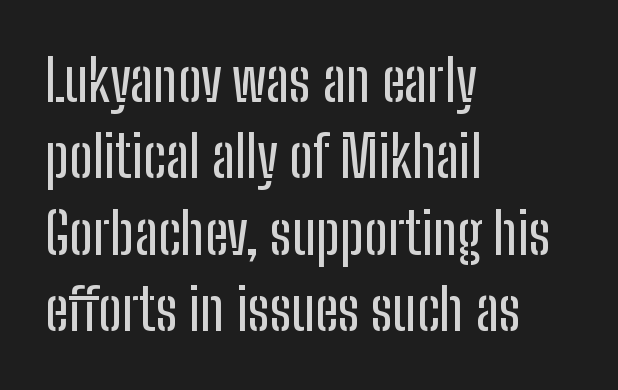
Q: Is the text italic (slanted)? A: No, it is upright.
Q: Is the typeface a serif or a sans-serif typeface? A: Sans-serif.
Q: Is the text underlined? A: No.
Q: How is the paragraph aligned? A: Left-aligned.
Q: Is the spacing between letters normal or unusually wide? A: Normal.
Q: Is the spacing between lines tight, normal or loose? A: Normal.
Q: Width (condensed, normal, or wide)? A: Condensed.
Q: Stroke contrast? A: Low.
Q: x-height? A: Medium.
Q: Monospaced? A: No.
